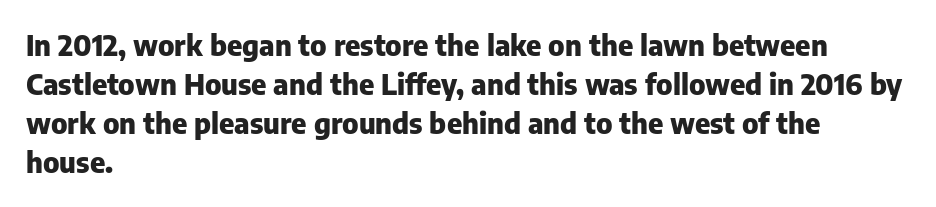
{"serif": "no", "italic": "no", "bold": "yes", "weight": "heavy", "width": "normal", "stroke_contrast": "low", "x_height": "medium", "monospaced": "no", "underline": "no", "align": "left", "line_spacing": "normal", "line_spacing_ratio": 1.35, "letter_spacing": "normal", "letter_spacing_em": 0.0, "glyph_px": 29}
